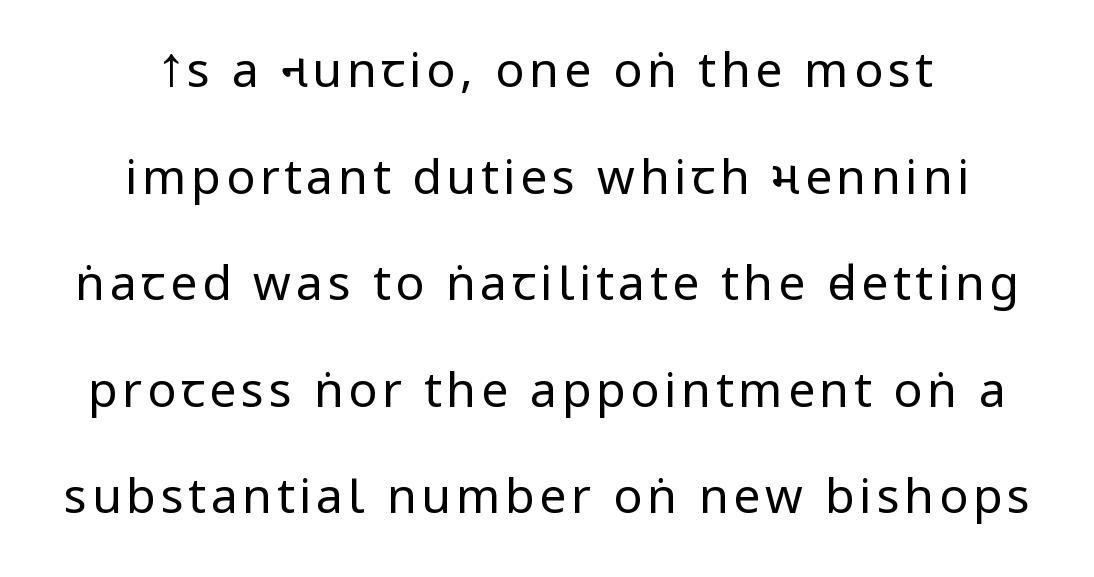
How would I describe the line gaps? Wide and relaxed. The space beneath each line is pristine and unruled. No extra ink here — the face is not bold. The text was rendered using a sans face with plain stroke endings. Rendered with straight, roman letterforms. Teacher's note: observe the equal gaps on both sides — that is centered alignment.
